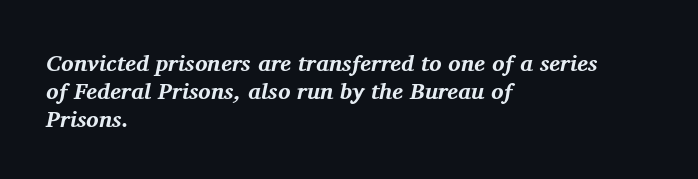
Q: Is the text bold? A: Yes.
Q: Is the text italic (slanted)? A: Yes, it leans right by about 11 degrees.
Q: Is the text underlined? A: No.
Q: How is the paragraph aligned? A: Left-aligned.
Q: Is the spacing between letters normal or unusually wide? A: Normal.
